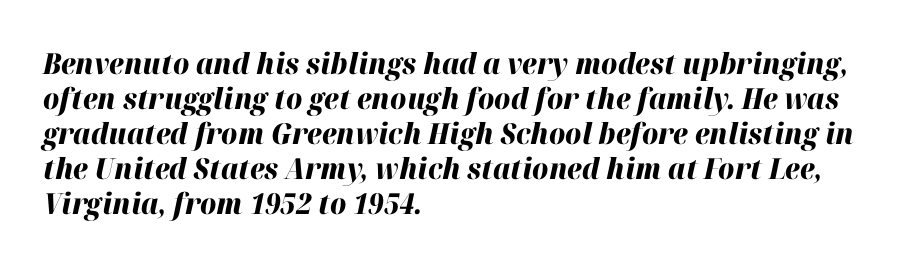
Caption: bold face, heavy strokes. Italic? Definitely — the glyphs are oblique. The passage is arranged the way most books set body copy — flush left. Each row of text sits above clean, open space.
